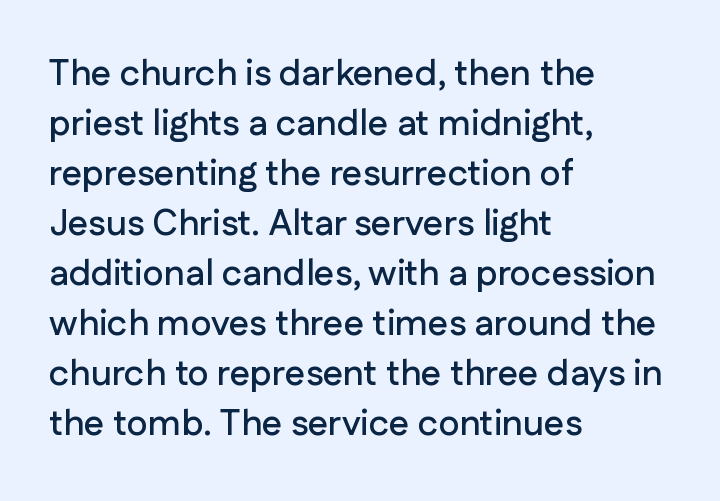
{"serif": "no", "italic": "no", "width": "normal", "stroke_contrast": "low", "x_height": "medium", "monospaced": "no", "underline": "no", "align": "left", "line_spacing": "normal", "line_spacing_ratio": 1.39, "letter_spacing": "normal", "letter_spacing_em": 0.0, "glyph_px": 36}
